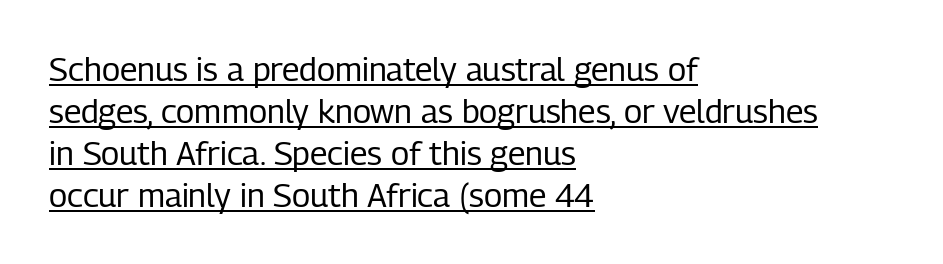
{"serif": "no", "italic": "no", "bold": "no", "weight": "regular", "width": "condensed", "stroke_contrast": "low", "x_height": "medium", "monospaced": "no", "underline": "yes", "align": "left", "line_spacing": "normal", "line_spacing_ratio": 1.27, "letter_spacing": "normal", "letter_spacing_em": 0.0, "glyph_px": 33}
